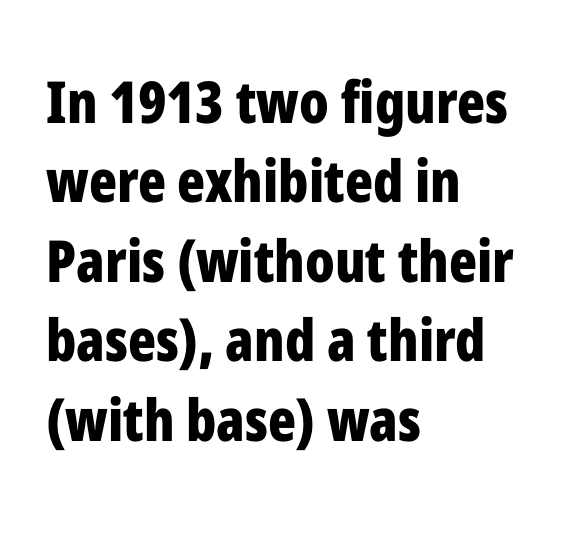
Q: Is the text bold? A: Yes.
Q: Is the text italic (slanted)? A: No, it is upright.
Q: Is the typeface a serif or a sans-serif typeface? A: Sans-serif.
Q: Is the text underlined? A: No.
Q: How is the paragraph aligned? A: Left-aligned.
Q: Is the spacing between letters normal or unusually wide? A: Normal.
Q: Is the spacing between lines tight, normal or loose? A: Normal.
Q: Width (condensed, normal, or wide)? A: Condensed.
Q: Stroke contrast? A: Low.
Q: x-height? A: Medium.
Q: Monospaced? A: No.
